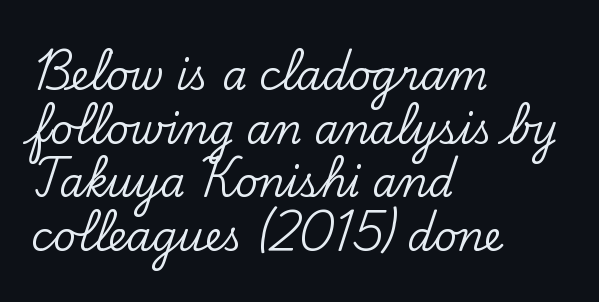
Compared with typical paragraphs, the rows here are spaced about the same. Nobody drew a line under any word here. Character widths vary here, with narrow letters taking less room than wide ones. Teacher's note: observe the even left margin — that is flush-left alignment. The passage shown is typeset with a serif family.
